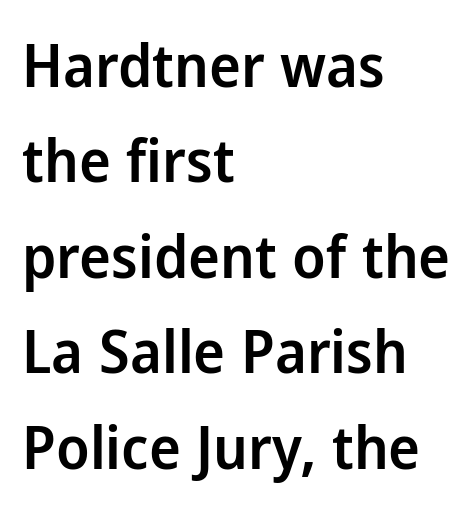
{"serif": "no", "italic": "no", "bold": "semi", "weight": "semibold", "width": "normal", "stroke_contrast": "low", "x_height": "medium", "monospaced": "no", "underline": "no", "align": "left", "line_spacing": "normal", "line_spacing_ratio": 1.59, "letter_spacing": "normal", "letter_spacing_em": 0.0, "glyph_px": 60}
